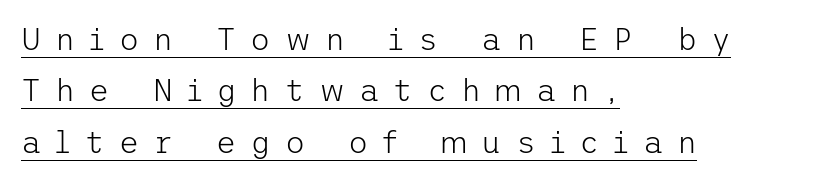
The image shows 31 px light sans-serif type, upright; set left-aligned, normal line spacing (1.66x), unusually wide letter spacing (+0.45 em), underlined; low stroke contrast and a medium x-height.
